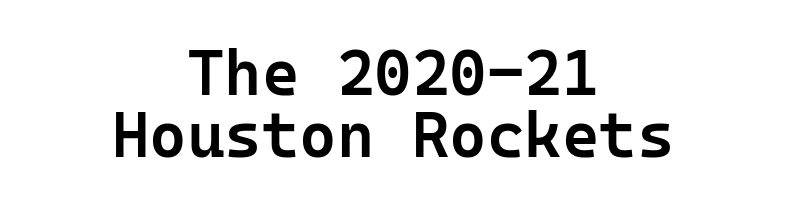
Q: Is the text bold? A: Semi-bold.
Q: Is the text italic (slanted)? A: No, it is upright.
Q: Is the typeface a serif or a sans-serif typeface? A: Sans-serif.
Q: Is the text underlined? A: No.
Q: How is the paragraph aligned? A: Centered.
Q: Is the spacing between letters normal or unusually wide? A: Normal.
Q: Is the spacing between lines tight, normal or loose? A: Tight.
Q: Width (condensed, normal, or wide)? A: Normal.
Q: Stroke contrast? A: Low.
Q: x-height? A: Medium.
Q: Monospaced? A: Yes.
